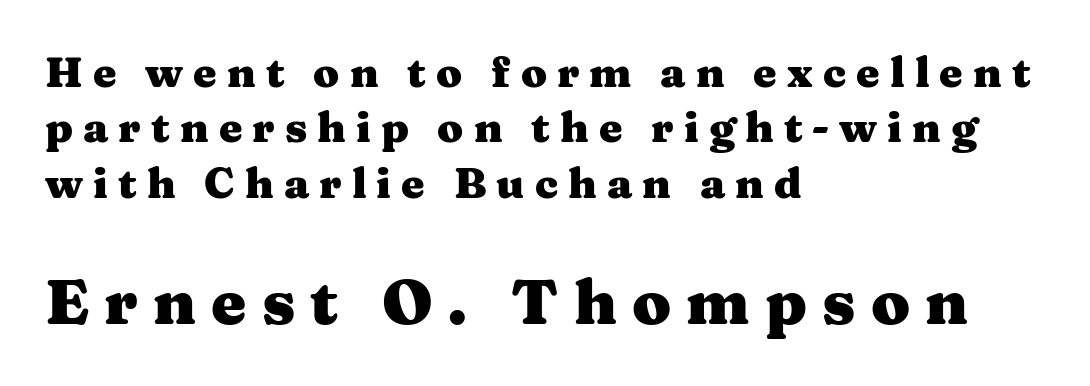
In this sample the second text group is rendered at the bigger scale. On the weight axis this lands at bold, roughly 700. What stands out about the letter spacing? Its width — letters are far apart. Nope, not italic — everything's standing straight. The glyphs are unaccompanied by any horizontal stroke below them. Do the characters align in a grid? No, the font is proportional.
